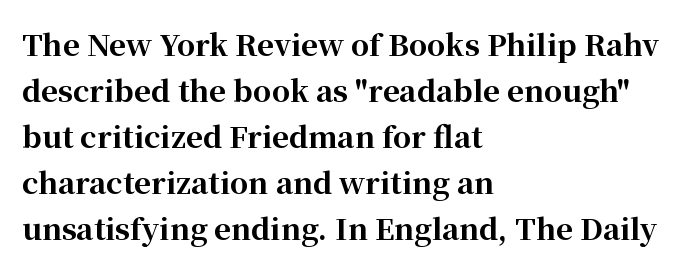
{"serif": "yes", "italic": "no", "bold": "yes", "weight": "bold", "width": "normal", "stroke_contrast": "high", "x_height": "medium", "monospaced": "no", "underline": "no", "align": "left", "line_spacing": "normal", "line_spacing_ratio": 1.59, "letter_spacing": "normal", "letter_spacing_em": 0.0, "glyph_px": 29}
